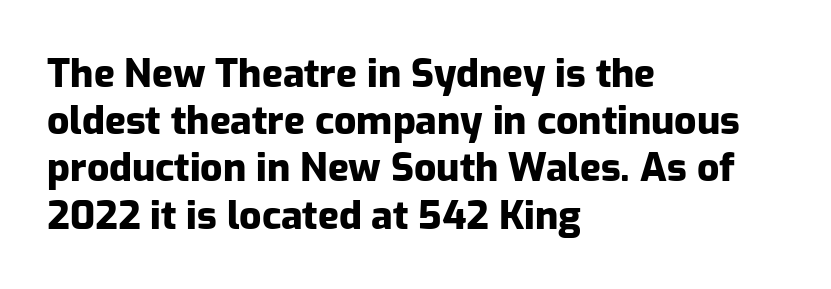
The image shows 39 px heavy sans-serif type, upright; set left-aligned, line spacing 1.21x, normal letter spacing, not underlined; low stroke contrast and a medium x-height.
